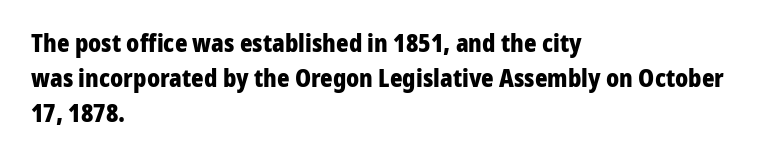
Q: Is the text bold? A: Yes.
Q: Is the text italic (slanted)? A: No, it is upright.
Q: Is the text underlined? A: No.
Q: How is the paragraph aligned? A: Left-aligned.
Q: Is the spacing between letters normal or unusually wide? A: Normal.
Q: Is the spacing between lines tight, normal or loose? A: Normal.
